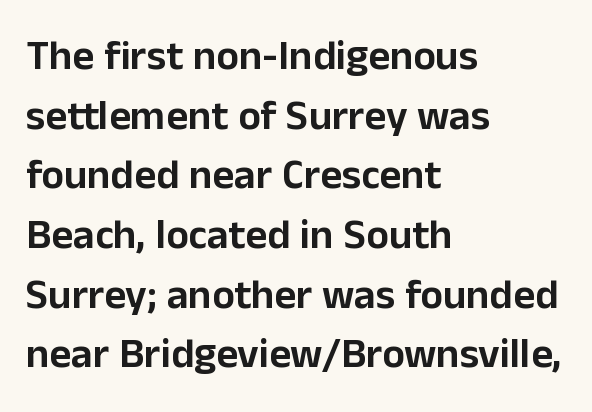
{"serif": "no", "italic": "no", "width": "normal", "stroke_contrast": "low", "x_height": "medium", "monospaced": "no", "underline": "no", "align": "left", "line_spacing": "normal", "line_spacing_ratio": 1.42, "letter_spacing": "normal", "letter_spacing_em": 0.0, "glyph_px": 42}
